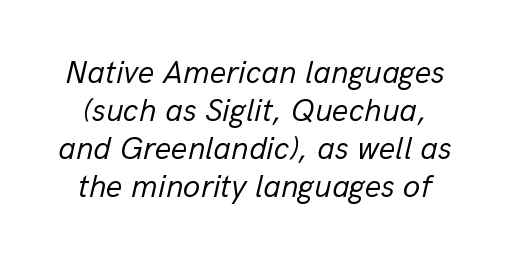
Q: Is the text bold? A: No.
Q: Is the text italic (slanted)? A: Yes, it leans right by about 13 degrees.
Q: Is the text underlined? A: No.
Q: Is the spacing between letters normal or unusually wide? A: Normal.
Q: Width (condensed, normal, or wide)? A: Normal.
Q: Stroke contrast? A: Low.
Q: x-height? A: Medium.
Q: Monospaced? A: No.
